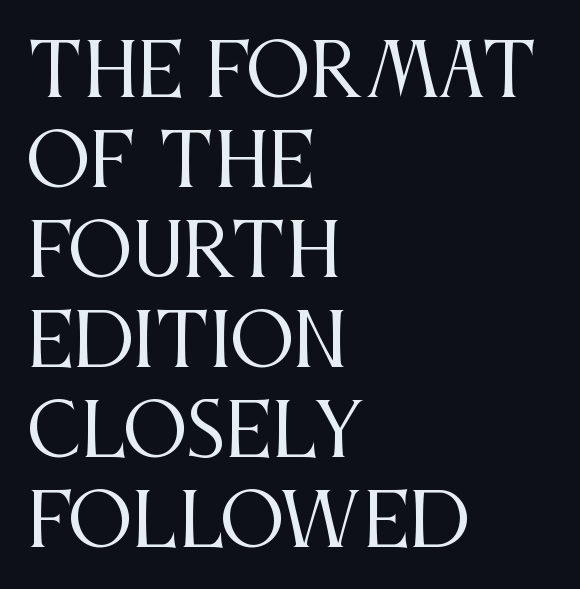
{"serif": "yes", "italic": "no", "bold": "no", "weight": "regular", "width": "condensed", "stroke_contrast": "medium", "x_height": "large", "monospaced": "no", "underline": "no", "align": "left", "line_spacing": "normal", "line_spacing_ratio": 1.25, "letter_spacing": "normal", "letter_spacing_em": 0.0, "glyph_px": 72}
